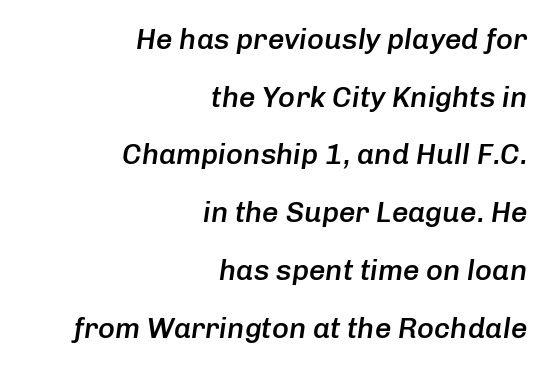
{"italic": "yes", "lean": "right", "slant_degrees": 8, "bold": "semi", "weight": "semibold", "width": "normal", "stroke_contrast": "low", "x_height": "medium", "monospaced": "no", "underline": "no", "align": "right", "line_spacing": "loose", "line_spacing_ratio": 1.99, "letter_spacing": "normal", "letter_spacing_em": 0.0, "glyph_px": 29}
